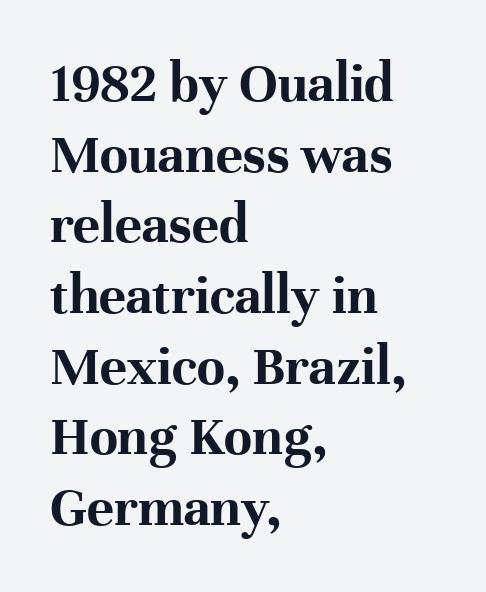
The image shows 57 px bold serif type, upright; set left-aligned, line spacing 1.24x, normal letter spacing, not underlined; high stroke contrast and a medium x-height.
